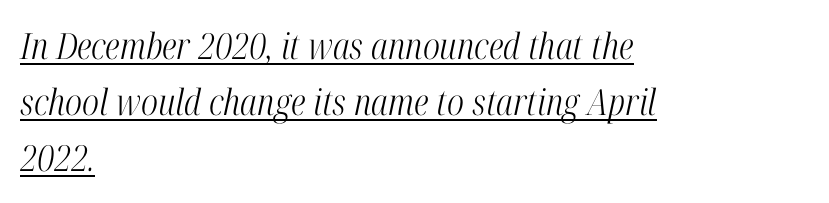
Q: Is the text bold? A: No.
Q: Is the text italic (slanted)? A: Yes, it leans right by about 12 degrees.
Q: Is the typeface a serif or a sans-serif typeface? A: Serif.
Q: Is the text underlined? A: Yes.
Q: How is the paragraph aligned? A: Left-aligned.
Q: Is the spacing between letters normal or unusually wide? A: Normal.
Q: Is the spacing between lines tight, normal or loose? A: Normal.
Q: Width (condensed, normal, or wide)? A: Condensed.
Q: Stroke contrast? A: High.
Q: x-height? A: Medium.
Q: Monospaced? A: No.
